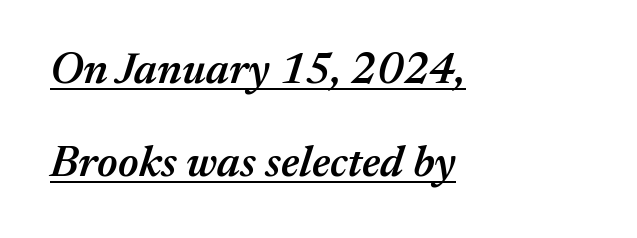
Students, this is semibold: more ink than regular, less than bold. The rendering uses the underline text-decoration. Leading: increased. This rendering uses left alignment, leaving the right contour irregular.
